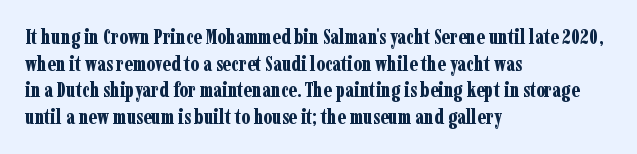
{"italic": "no", "bold": "yes", "underline": "no", "align": "left", "line_spacing": "normal", "line_spacing_ratio": 1.33, "letter_spacing": "normal", "letter_spacing_em": 0.0, "glyph_px": 20}
